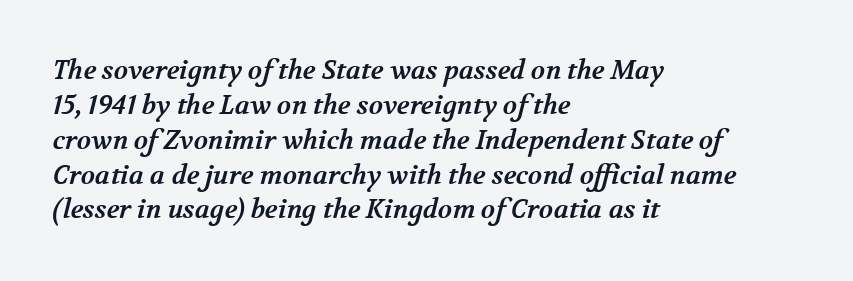
{"bold": "yes", "underline": "no", "align": "left", "line_spacing": "normal", "line_spacing_ratio": 1.34, "letter_spacing": "normal", "letter_spacing_em": 0.0, "glyph_px": 26}
